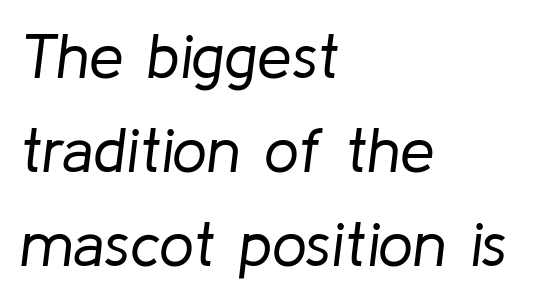
Q: Is the text bold? A: No.
Q: Is the text italic (slanted)? A: Yes, it leans right by about 8 degrees.
Q: Is the text underlined? A: No.
Q: How is the paragraph aligned? A: Left-aligned.
Q: Is the spacing between letters normal or unusually wide? A: Normal.
Q: Is the spacing between lines tight, normal or loose? A: Normal.
Q: Width (condensed, normal, or wide)? A: Normal.
Q: Stroke contrast? A: Low.
Q: x-height? A: Medium.
Q: Monospaced? A: No.
